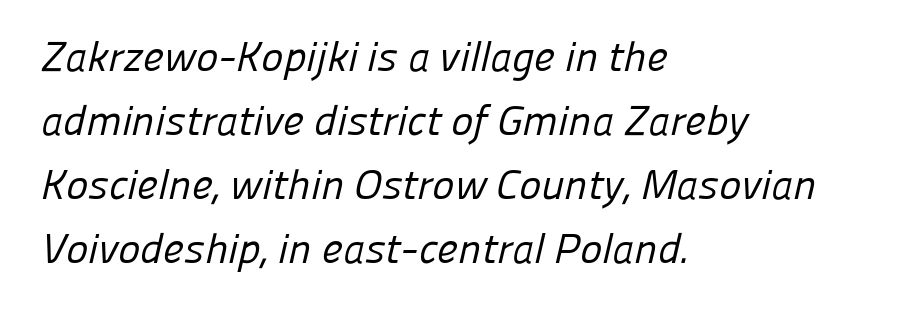
Q: Is the text bold? A: No.
Q: Is the typeface a serif or a sans-serif typeface? A: Sans-serif.
Q: Is the text underlined? A: No.
Q: How is the paragraph aligned? A: Left-aligned.
Q: Is the spacing between letters normal or unusually wide? A: Normal.
Q: Is the spacing between lines tight, normal or loose? A: Normal.
Q: Width (condensed, normal, or wide)? A: Normal.
Q: Stroke contrast? A: Low.
Q: x-height? A: Medium.
Q: Monospaced? A: No.
